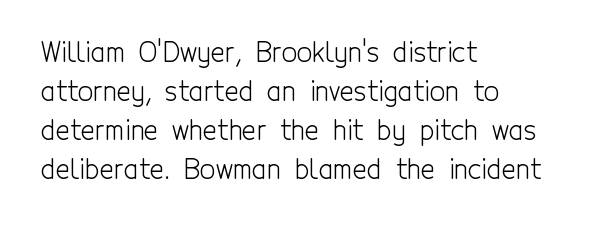
The image shows 27 px text type, upright; set left-aligned, normal line spacing (1.45x), normal letter spacing, not underlined.
